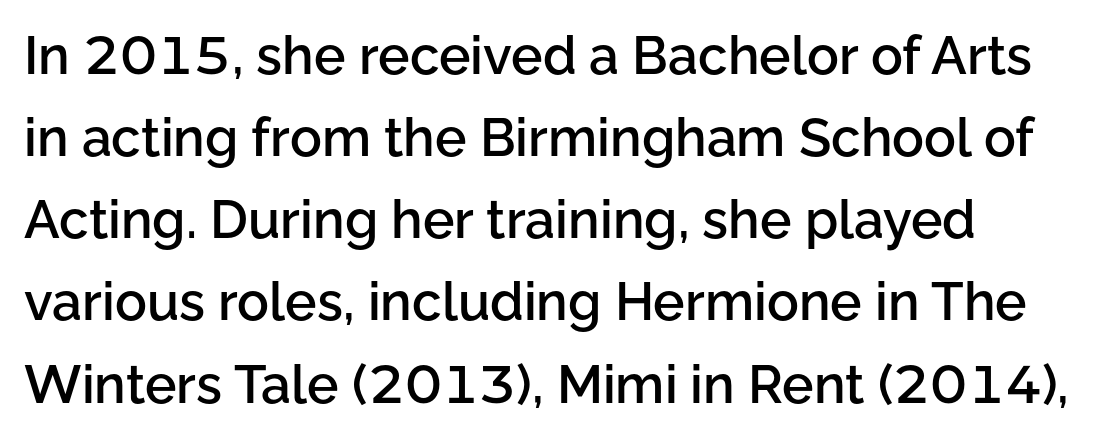
The image shows 53 px semibold sans-serif type, upright; set normal line spacing (1.55x), normal letter spacing, not underlined; low stroke contrast and a medium x-height.
